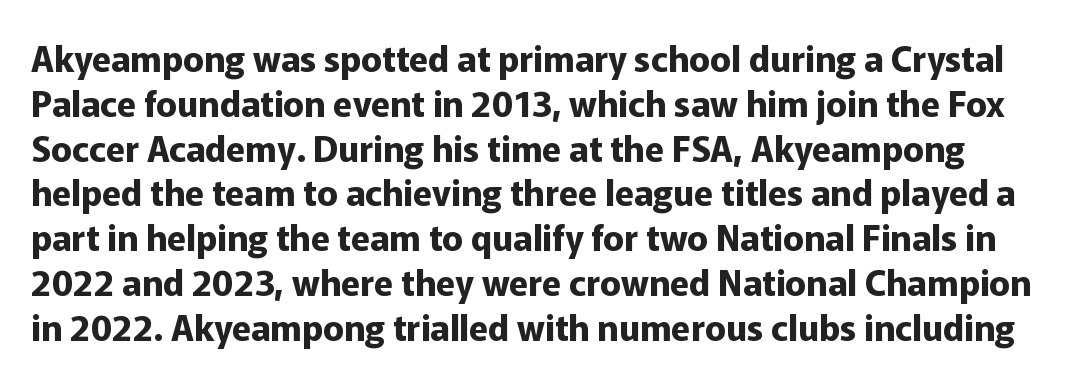
Q: Is the text bold? A: Yes.
Q: Is the text italic (slanted)? A: No, it is upright.
Q: Is the typeface a serif or a sans-serif typeface? A: Sans-serif.
Q: Is the text underlined? A: No.
Q: Is the spacing between letters normal or unusually wide? A: Normal.
Q: Is the spacing between lines tight, normal or loose? A: Normal.
Q: Width (condensed, normal, or wide)? A: Normal.
Q: Stroke contrast? A: Low.
Q: x-height? A: Medium.
Q: Monospaced? A: No.
